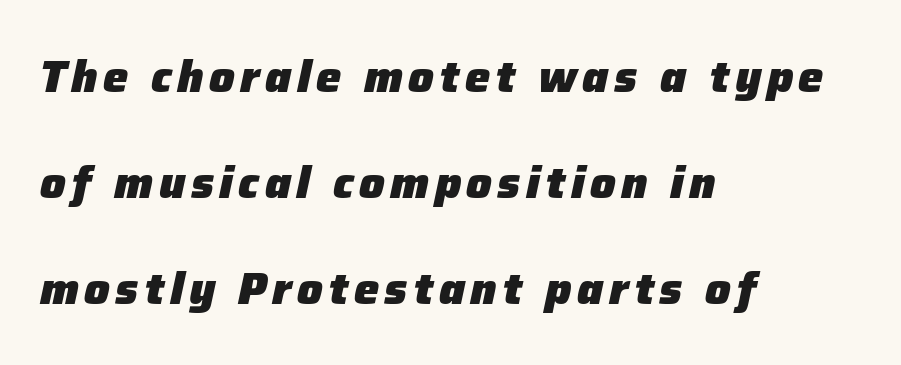
The image shows 45 px heavy type, italic (leaning right); set left-aligned, loose line spacing (2.36x), not underlined; low stroke contrast and a medium x-height.
